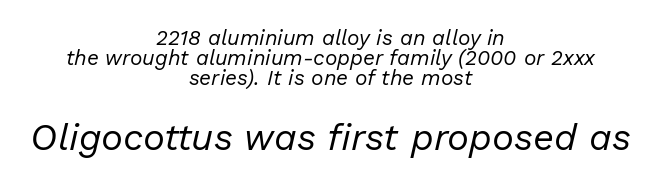
On a weight scale, this lands at 450 or below. These lines keep a tight, regular rhythm from letter to letter. Characters are canted at an angle relative to the baseline's perpendicular. Caption: upper text group reduced, lower text group enlarged.
